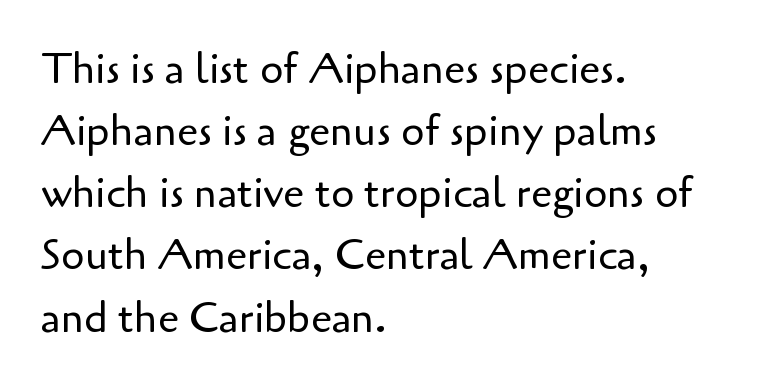
The face looks like a standard text weight, possibly lighter. The passage shown is typeset with a sans-serif family. A classic flush-left, rag-right setting is used for this passage. Designer's note — italics off, roman on. Do the characters align in a grid? No, the font is proportional. Leading: standard.
